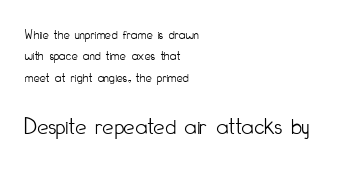
The image shows 25 px text type, upright; set left-aligned, normal line spacing (1.52x), normal letter spacing, not underlined; the second (bottom) block is 1.79x larger.
